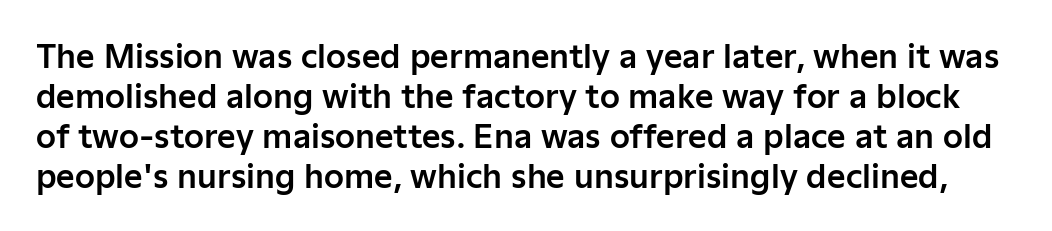
{"serif": "no", "italic": "no", "width": "normal", "stroke_contrast": "low", "x_height": "medium", "monospaced": "no", "underline": "no", "line_spacing": "normal", "line_spacing_ratio": 1.25, "letter_spacing": "normal", "letter_spacing_em": 0.0, "glyph_px": 32}
